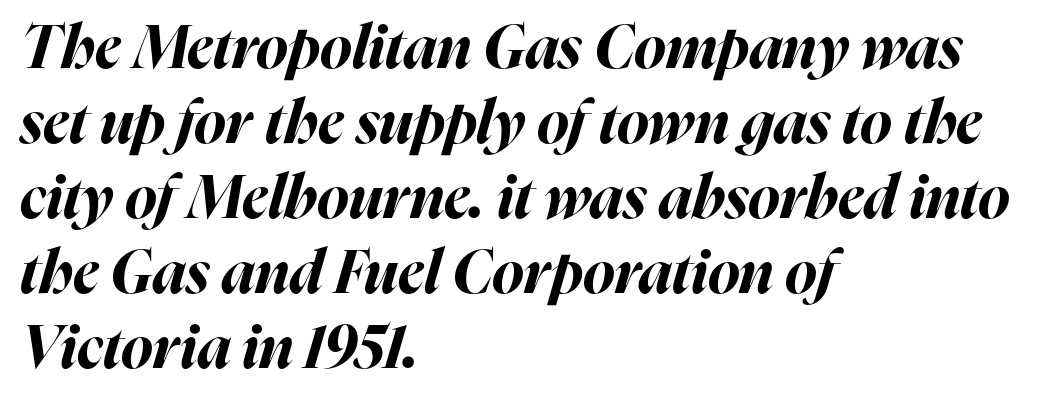
The image shows 60 px bold type, italic (leaning right); set left-aligned, normal line spacing (1.25x), normal letter spacing, not underlined; high stroke contrast and a medium x-height.
